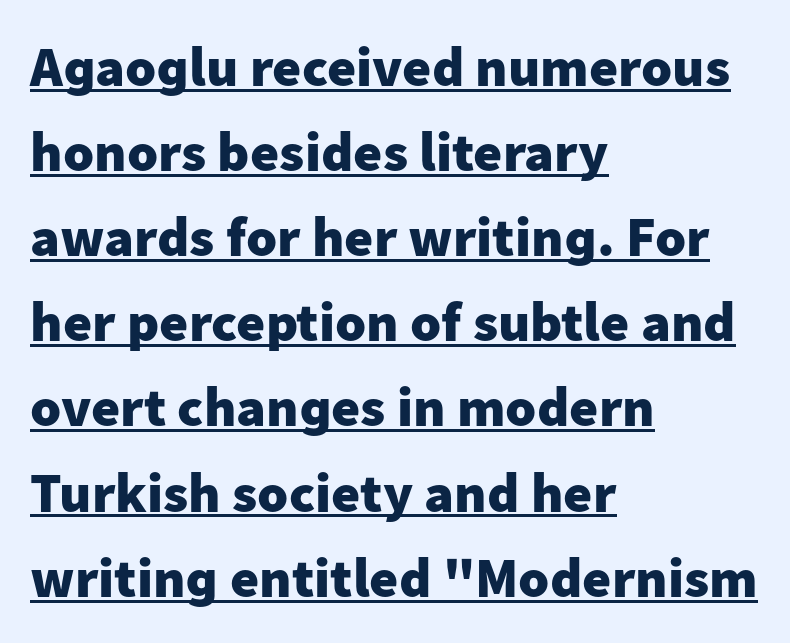
Q: Is the text bold? A: Yes.
Q: Is the text italic (slanted)? A: No, it is upright.
Q: Is the typeface a serif or a sans-serif typeface? A: Sans-serif.
Q: Is the text underlined? A: Yes.
Q: How is the paragraph aligned? A: Left-aligned.
Q: Is the spacing between letters normal or unusually wide? A: Normal.
Q: Is the spacing between lines tight, normal or loose? A: Normal.
Q: Width (condensed, normal, or wide)? A: Normal.
Q: Stroke contrast? A: Low.
Q: x-height? A: Medium.
Q: Monospaced? A: No.
